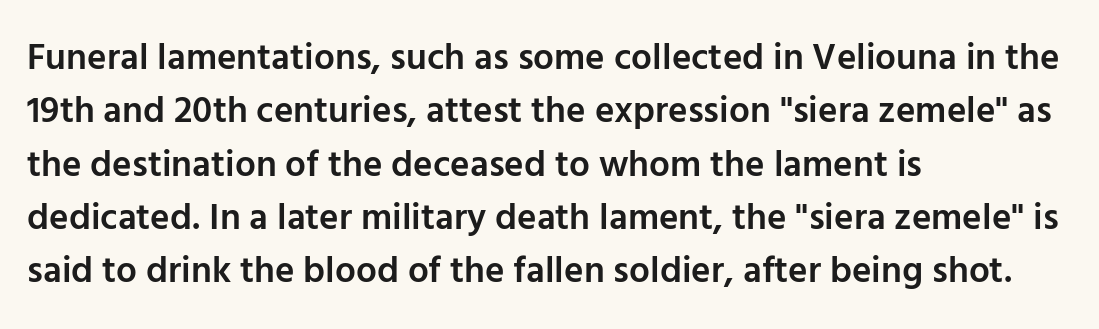
Q: Is the text bold? A: Semi-bold.
Q: Is the text italic (slanted)? A: No, it is upright.
Q: Is the typeface a serif or a sans-serif typeface? A: Sans-serif.
Q: Is the text underlined? A: No.
Q: How is the paragraph aligned? A: Left-aligned.
Q: Is the spacing between letters normal or unusually wide? A: Normal.
Q: Is the spacing between lines tight, normal or loose? A: Normal.
Q: Width (condensed, normal, or wide)? A: Normal.
Q: Stroke contrast? A: Low.
Q: x-height? A: Medium.
Q: Monospaced? A: No.
